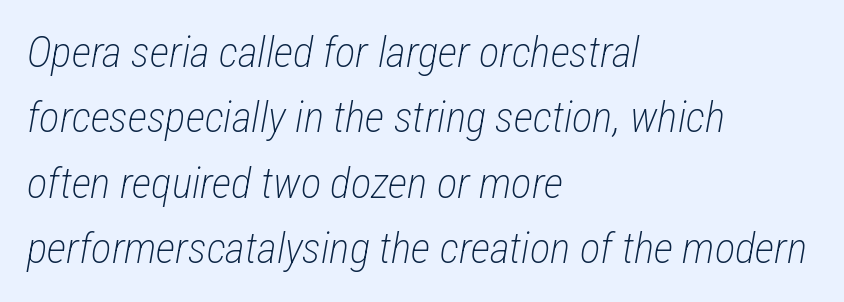
Q: Is the text bold? A: No.
Q: Is the text italic (slanted)? A: Yes, it leans right by about 12 degrees.
Q: Is the text underlined? A: No.
Q: How is the paragraph aligned? A: Left-aligned.
Q: Is the spacing between letters normal or unusually wide? A: Normal.
Q: Is the spacing between lines tight, normal or loose? A: Normal.
Q: Width (condensed, normal, or wide)? A: Condensed.
Q: Stroke contrast? A: Low.
Q: x-height? A: Medium.
Q: Monospaced? A: No.
